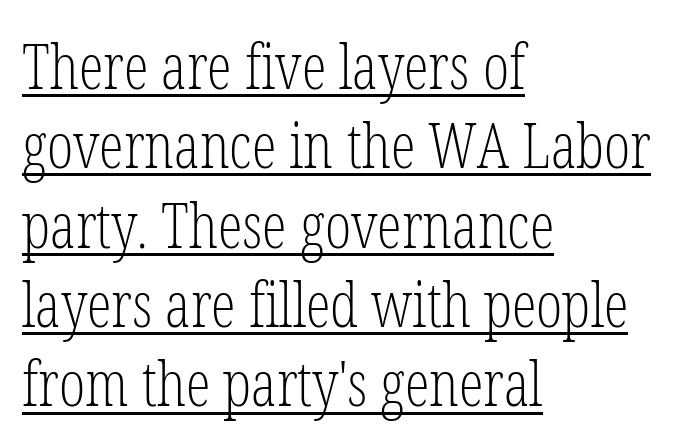
The typography opts for an upright posture over an oblique one. The block of text has a typical density, with ordinary space between rows. Horizontal alignment here is leftward, the default for most running prose. The rendering uses natural spacing where letterforms have individual widths. A light-to-regular cut is what we see here. Nobody touched the tracking dial on this one.
